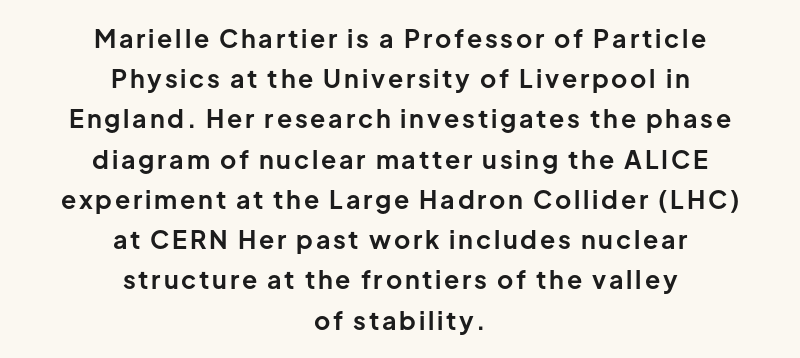
{"italic": "no", "bold": "yes", "underline": "no", "align": "center", "line_spacing": "normal", "line_spacing_ratio": 1.61, "glyph_px": 25}
